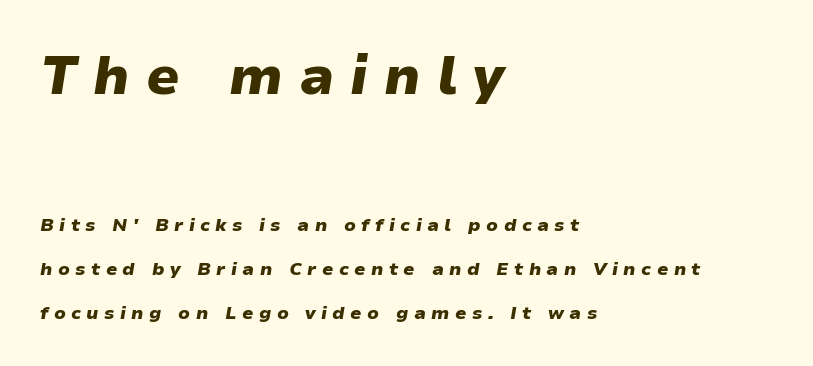
Q: Is the text bold? A: Yes.
Q: Is the text italic (slanted)? A: Yes, it leans right by about 9 degrees.
Q: Is the text underlined? A: No.
Q: How is the paragraph aligned? A: Left-aligned.
Q: Is the spacing between letters normal or unusually wide? A: Unusually wide.
Q: Is the spacing between lines tight, normal or loose? A: Loose.
Q: Which block of text is set in a larger size, the first (top) or the second (bottom)? A: The first (top) one.
Q: Width (condensed, normal, or wide)? A: Wide.
Q: Stroke contrast? A: Low.
Q: x-height? A: Medium.
Q: Monospaced? A: No.
